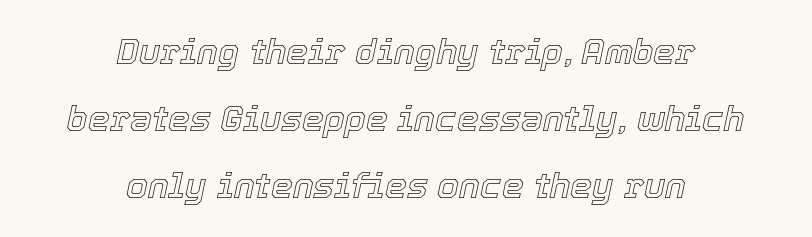
Q: Is the text italic (slanted)? A: Yes, it leans right by about 12 degrees.
Q: Is the text underlined? A: No.
Q: How is the paragraph aligned? A: Centered.
Q: Is the spacing between letters normal or unusually wide? A: Normal.
Q: Is the spacing between lines tight, normal or loose? A: Loose.
Q: Width (condensed, normal, or wide)? A: Normal.
Q: x-height? A: Medium.
Q: Monospaced? A: No.
